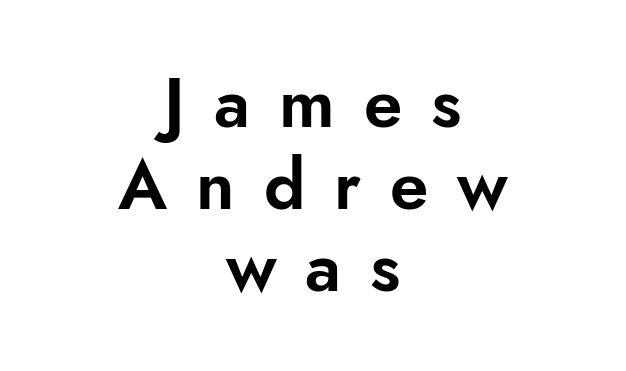
Q: Is the text italic (slanted)? A: No, it is upright.
Q: Is the typeface a serif or a sans-serif typeface? A: Sans-serif.
Q: Is the text underlined? A: No.
Q: How is the paragraph aligned? A: Centered.
Q: Is the spacing between letters normal or unusually wide? A: Unusually wide.
Q: Width (condensed, normal, or wide)? A: Normal.
Q: Stroke contrast? A: Low.
Q: x-height? A: Small.
Q: Monospaced? A: No.
